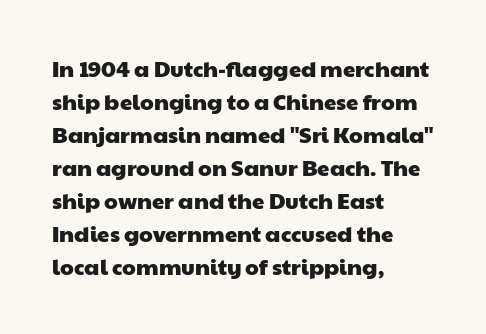
{"underline": "no", "align": "left", "line_spacing": "normal", "line_spacing_ratio": 1.5, "letter_spacing": "normal", "letter_spacing_em": 0.0, "glyph_px": 22}
